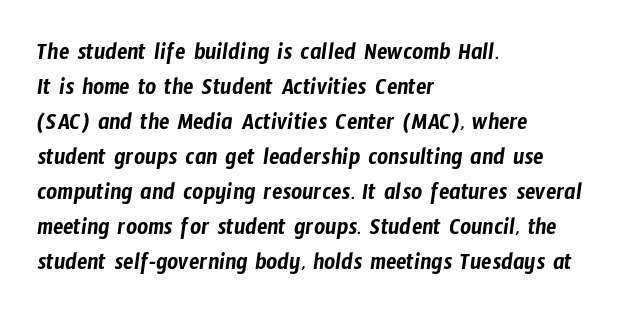
Q: Is the text underlined? A: No.
Q: How is the paragraph aligned? A: Left-aligned.
Q: Is the spacing between letters normal or unusually wide? A: Normal.
Q: Is the spacing between lines tight, normal or loose? A: Normal.
